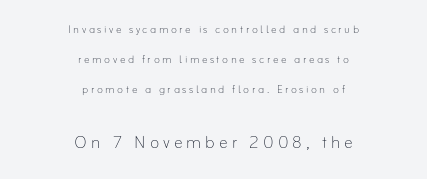
The image shows 22 px text type, upright; set centered, loose line spacing (2.15x), not underlined; the second (bottom) block is 1.57x larger.
